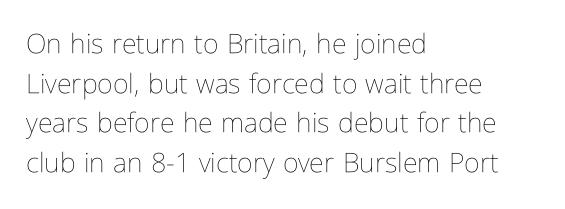
Q: Is the text bold? A: No.
Q: Is the text italic (slanted)? A: No, it is upright.
Q: Is the text underlined? A: No.
Q: How is the paragraph aligned? A: Left-aligned.
Q: Is the spacing between letters normal or unusually wide? A: Normal.
Q: Is the spacing between lines tight, normal or loose? A: Normal.
